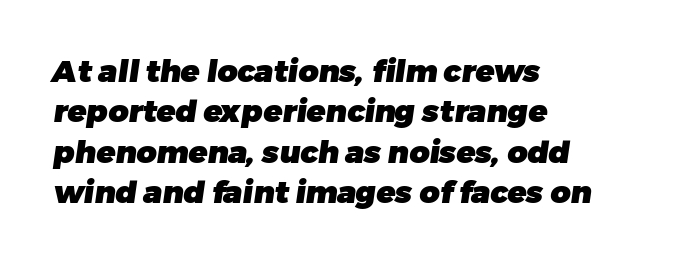
Beneath every word, the page is bare. Regarding serifs, this sample does without them. The rag falls on the right side of this text block. On the weight axis this lands at bold, roughly 700. Spacing verdict: proportional, widths tailored to each character.
